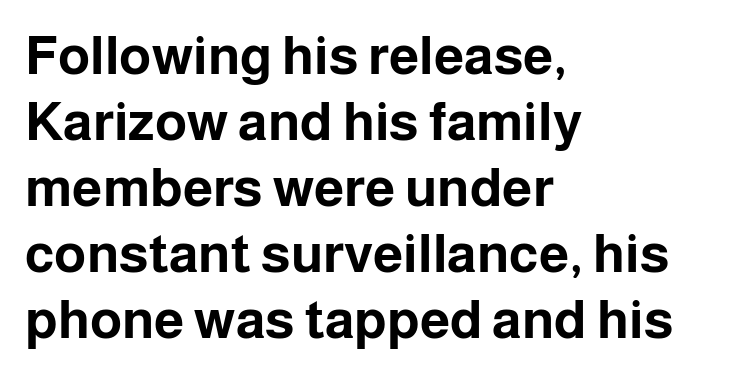
Q: Is the text bold? A: Yes.
Q: Is the text italic (slanted)? A: No, it is upright.
Q: Is the typeface a serif or a sans-serif typeface? A: Sans-serif.
Q: Is the text underlined? A: No.
Q: How is the paragraph aligned? A: Left-aligned.
Q: Is the spacing between letters normal or unusually wide? A: Normal.
Q: Width (condensed, normal, or wide)? A: Normal.
Q: Stroke contrast? A: Low.
Q: x-height? A: Medium.
Q: Monospaced? A: No.
